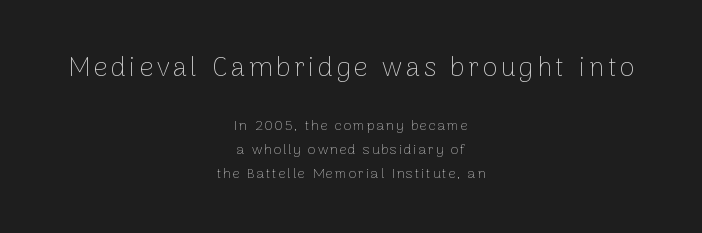
Ink coverage per letter is moderate at most. The letters in the upper block stand taller than those in the block below. The paragraph has two soft edges and a firm central axis. The space beneath each line is pristine and unruled.
